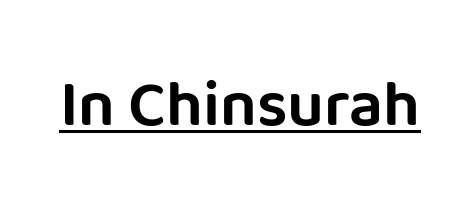
Q: Is the text italic (slanted)? A: No, it is upright.
Q: Is the typeface a serif or a sans-serif typeface? A: Sans-serif.
Q: Is the text underlined? A: Yes.
Q: Is the spacing between letters normal or unusually wide? A: Normal.
Q: Width (condensed, normal, or wide)? A: Normal.
Q: Stroke contrast? A: Low.
Q: x-height? A: Large.
Q: Monospaced? A: No.
